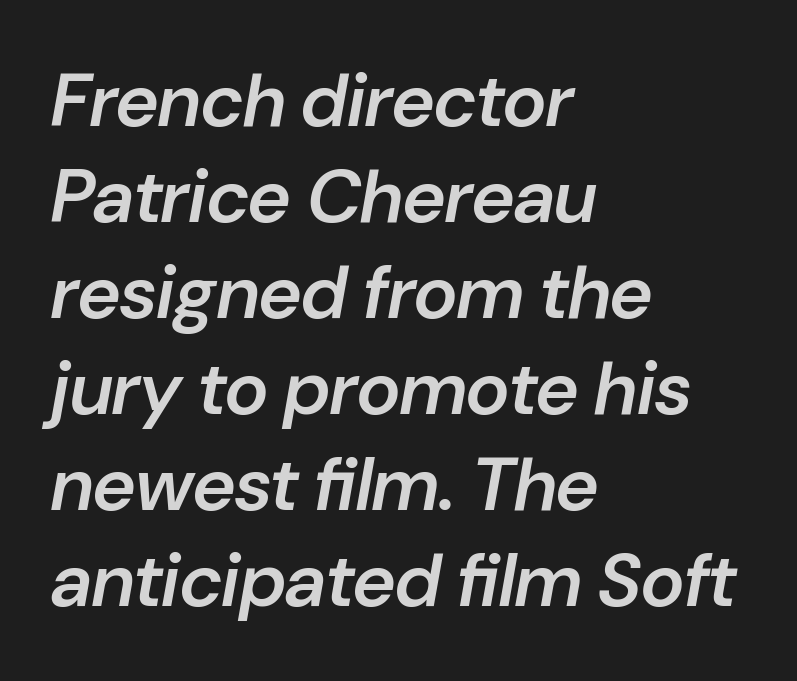
A bit beefed up — I'd call it semibold rather than bold. The letters are slanted; this is an italic face. Plain, unruled lines of type. Proportional: the letters do not fall into vertical columns. Notice how the passage keeps a crisp vertical edge on the left only. Does extra space separate the letters? No, they use regular spacing.
